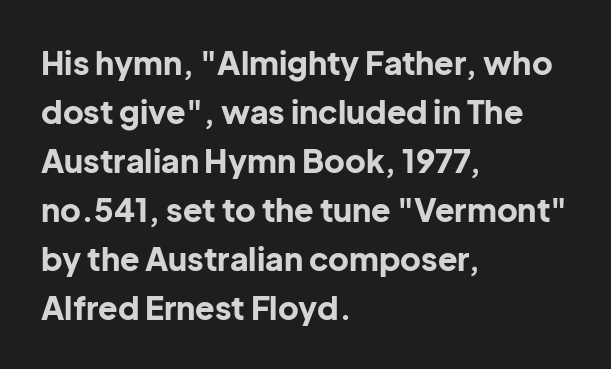
Q: Is the text bold? A: Yes.
Q: Is the text italic (slanted)? A: No, it is upright.
Q: Is the typeface a serif or a sans-serif typeface? A: Sans-serif.
Q: Is the text underlined? A: No.
Q: How is the paragraph aligned? A: Left-aligned.
Q: Is the spacing between letters normal or unusually wide? A: Normal.
Q: Is the spacing between lines tight, normal or loose? A: Normal.
Q: Width (condensed, normal, or wide)? A: Normal.
Q: Stroke contrast? A: Low.
Q: x-height? A: Medium.
Q: Monospaced? A: No.
